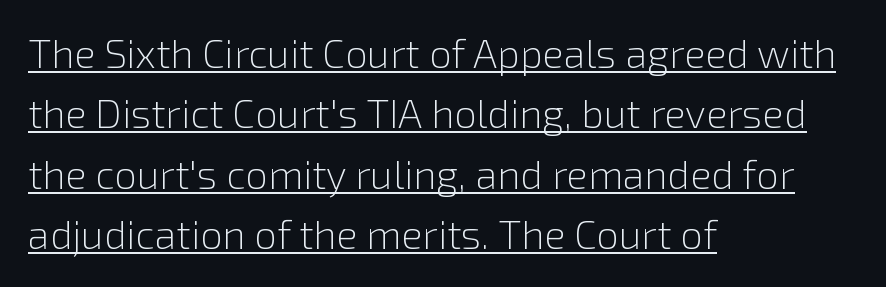
The image shows 40 px light sans-serif type, upright; set left-aligned, normal line spacing (1.51x), normal letter spacing, underlined; low stroke contrast and a medium x-height.
